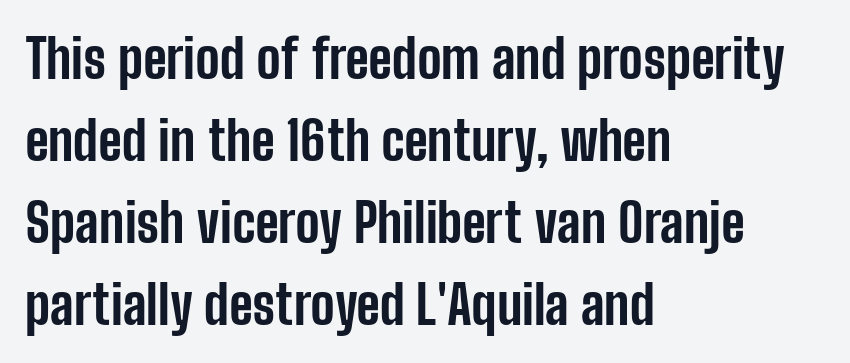
The image shows 54 px bold, condensed sans-serif type, upright; set left-aligned, normal line spacing (1.52x), normal letter spacing, not underlined; low stroke contrast and a medium x-height.
